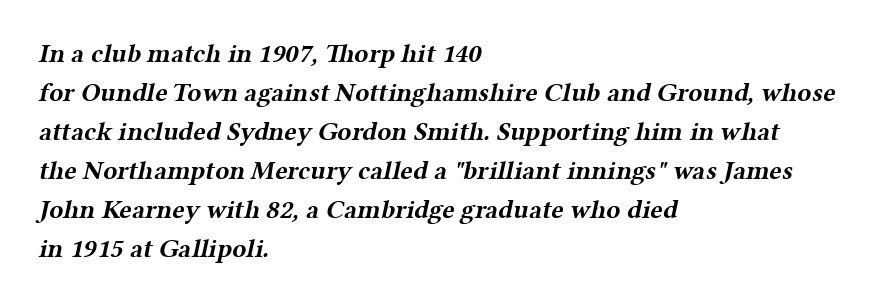
The image shows 26 px bold type; set left-aligned, normal line spacing (1.5x), normal letter spacing, not underlined.
